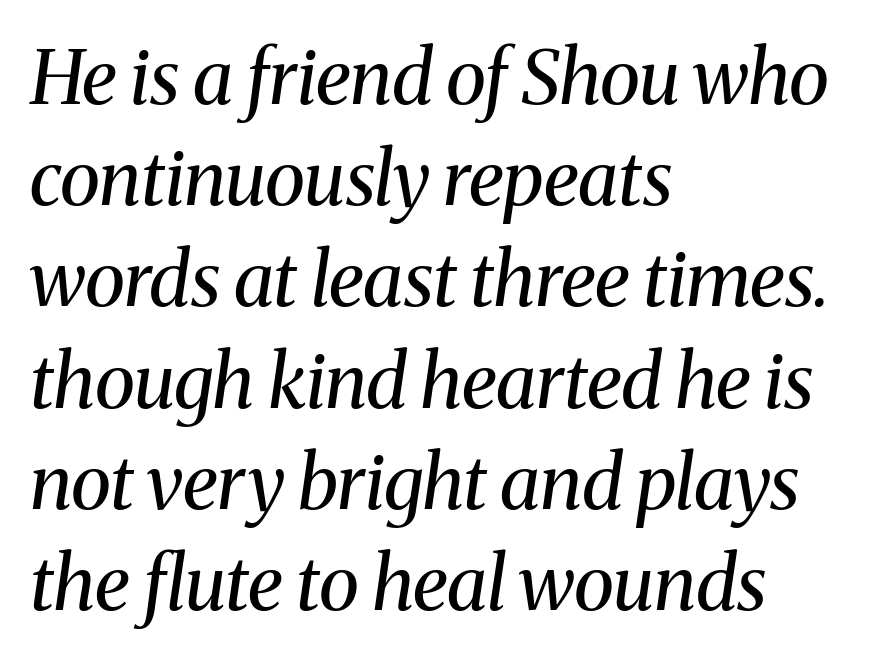
Q: Is the text bold? A: No.
Q: Is the text italic (slanted)? A: Yes, it leans right by about 8 degrees.
Q: Is the typeface a serif or a sans-serif typeface? A: Serif.
Q: Is the text underlined? A: No.
Q: How is the paragraph aligned? A: Left-aligned.
Q: Is the spacing between letters normal or unusually wide? A: Normal.
Q: Is the spacing between lines tight, normal or loose? A: Normal.
Q: Width (condensed, normal, or wide)? A: Normal.
Q: Stroke contrast? A: Medium.
Q: x-height? A: Medium.
Q: Monospaced? A: No.
